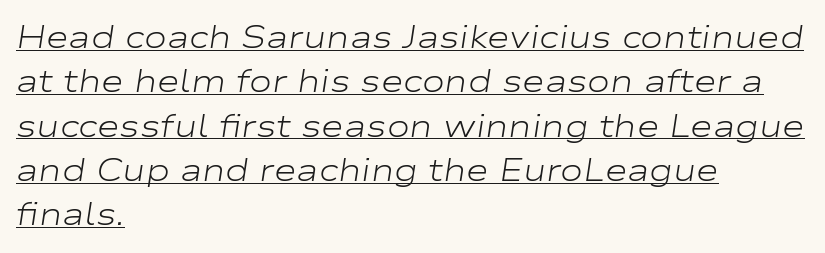
{"italic": "yes", "lean": "right", "slant_degrees": 9, "bold": "no", "weight": "light", "width": "wide", "stroke_contrast": "low", "x_height": "medium", "monospaced": "no", "underline": "yes", "align": "left", "line_spacing": "normal", "line_spacing_ratio": 1.43, "letter_spacing": "normal", "letter_spacing_em": 0.0, "glyph_px": 31}
